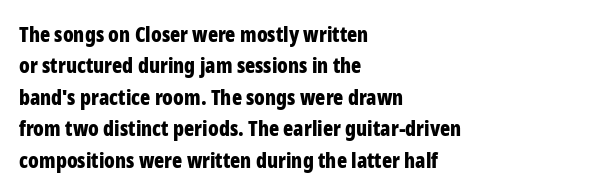
The image shows 21 px bold type, upright; set left-aligned, normal line spacing (1.5x), normal letter spacing, not underlined.
